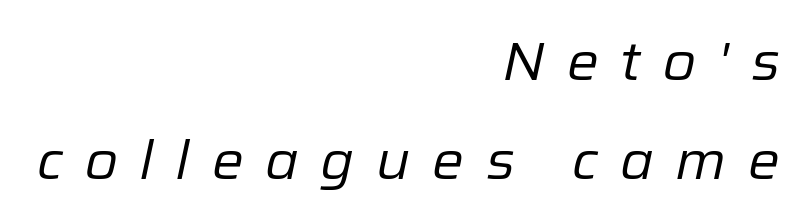
Q: Is the text bold? A: No.
Q: Is the text italic (slanted)? A: Yes, it leans right by about 12 degrees.
Q: Is the text underlined? A: No.
Q: How is the paragraph aligned? A: Right-aligned.
Q: Is the spacing between letters normal or unusually wide? A: Unusually wide.
Q: Width (condensed, normal, or wide)? A: Normal.
Q: Stroke contrast? A: Low.
Q: x-height? A: Medium.
Q: Monospaced? A: No.
